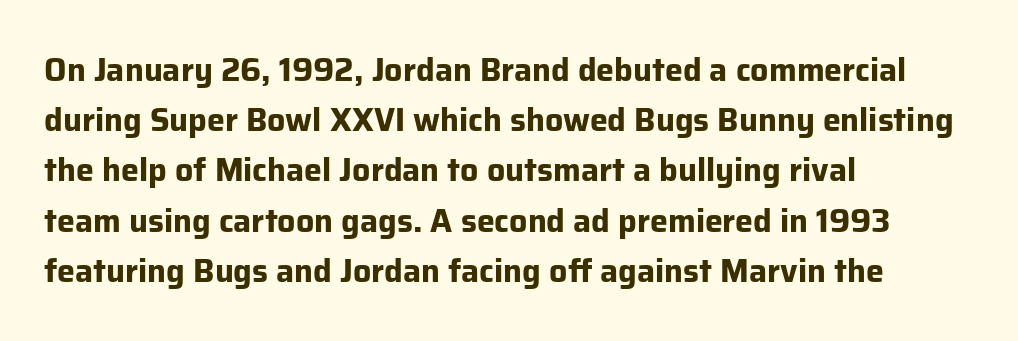
Q: Is the text bold? A: Yes.
Q: Is the text italic (slanted)? A: No, it is upright.
Q: Is the typeface a serif or a sans-serif typeface? A: Sans-serif.
Q: Is the text underlined? A: No.
Q: How is the paragraph aligned? A: Left-aligned.
Q: Is the spacing between letters normal or unusually wide? A: Normal.
Q: Is the spacing between lines tight, normal or loose? A: Normal.
Q: Width (condensed, normal, or wide)? A: Normal.
Q: Stroke contrast? A: Low.
Q: x-height? A: Medium.
Q: Monospaced? A: No.
